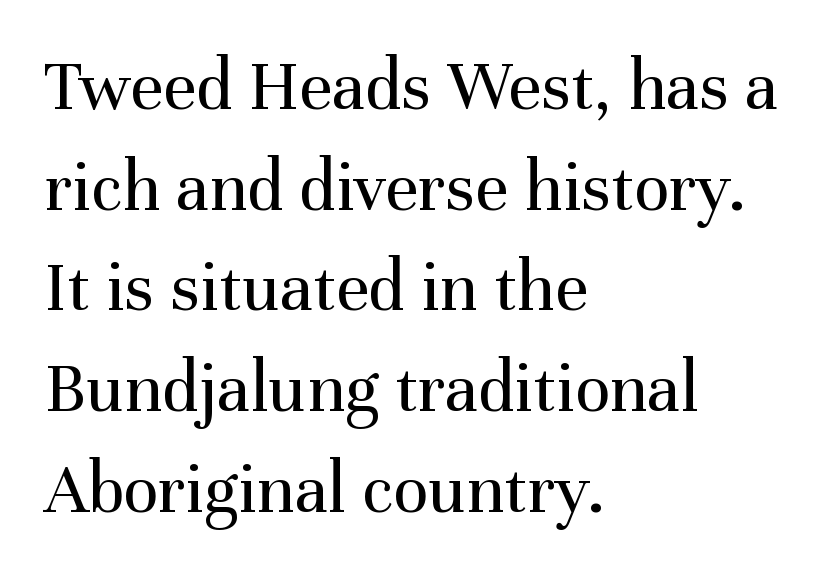
Q: Is the text bold? A: No.
Q: Is the text italic (slanted)? A: No, it is upright.
Q: Is the typeface a serif or a sans-serif typeface? A: Serif.
Q: Is the text underlined? A: No.
Q: How is the paragraph aligned? A: Left-aligned.
Q: Is the spacing between letters normal or unusually wide? A: Normal.
Q: Is the spacing between lines tight, normal or loose? A: Normal.
Q: Width (condensed, normal, or wide)? A: Normal.
Q: Stroke contrast? A: Medium.
Q: x-height? A: Medium.
Q: Monospaced? A: No.
